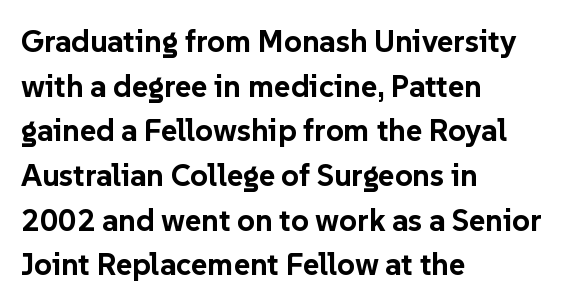
The glyphs are unaccompanied by any horizontal stroke below them. You could call the tracking neutral — neither tight nor loose. Stroke thickness is high; the sample reads as a true bold. Italic? Not at all — the glyphs are vertical. The face used here is proportionally spaced, like ordinary book or web type.
